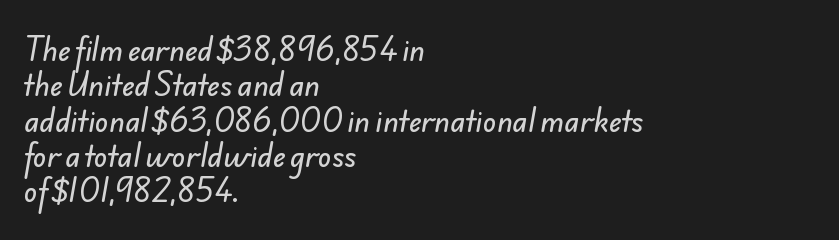
Q: Is the typeface a serif or a sans-serif typeface? A: Sans-serif.
Q: Is the text underlined? A: No.
Q: How is the paragraph aligned? A: Left-aligned.
Q: Is the spacing between letters normal or unusually wide? A: Normal.
Q: Is the spacing between lines tight, normal or loose? A: Normal.
Q: Width (condensed, normal, or wide)? A: Normal.
Q: Stroke contrast? A: Low.
Q: x-height? A: Small.
Q: Monospaced? A: No.
